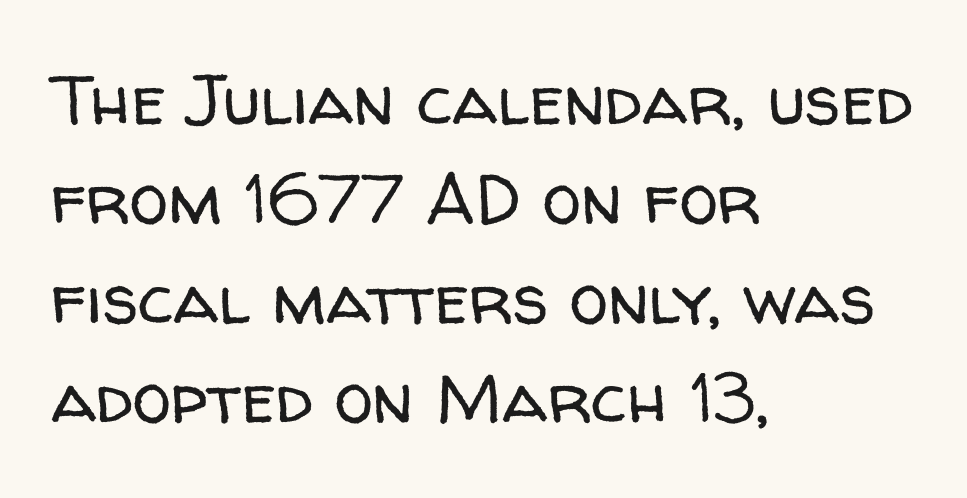
Weight: not bold — regular or lighter. Compared with typical paragraphs, the rows here are spaced about the same. To sum up the face: it is a sans, with no serifs. Leftover space on each line is placed entirely after the last word. Characters follow at the spacing the type designer built in.
